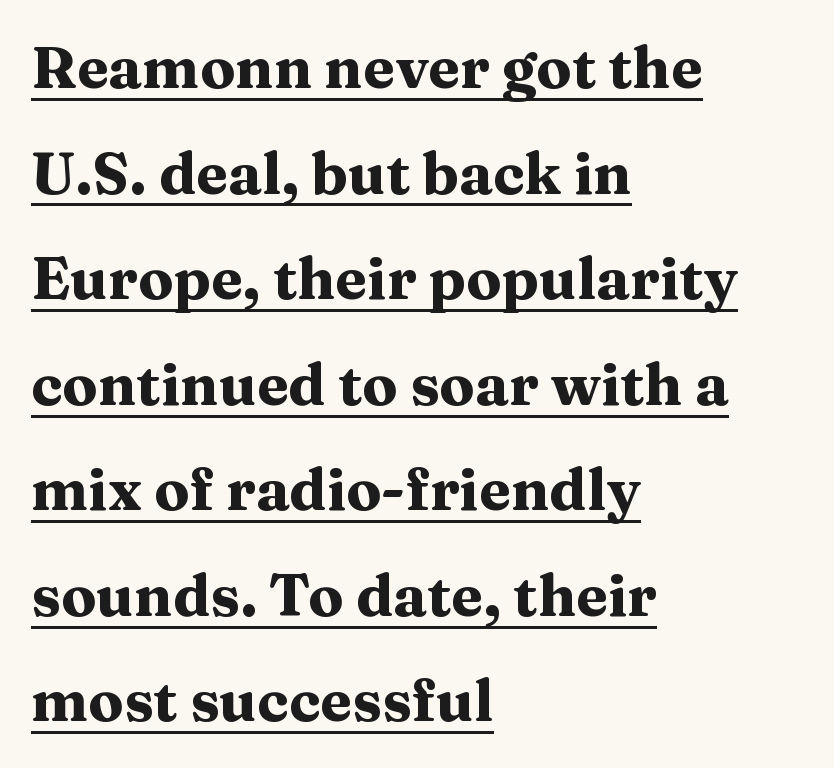
{"serif": "yes", "italic": "no", "bold": "yes", "weight": "heavy", "width": "wide", "stroke_contrast": "medium", "x_height": "medium", "monospaced": "no", "underline": "yes", "align": "left", "line_spacing_ratio": 1.82, "letter_spacing": "normal", "letter_spacing_em": 0.0, "glyph_px": 58}
